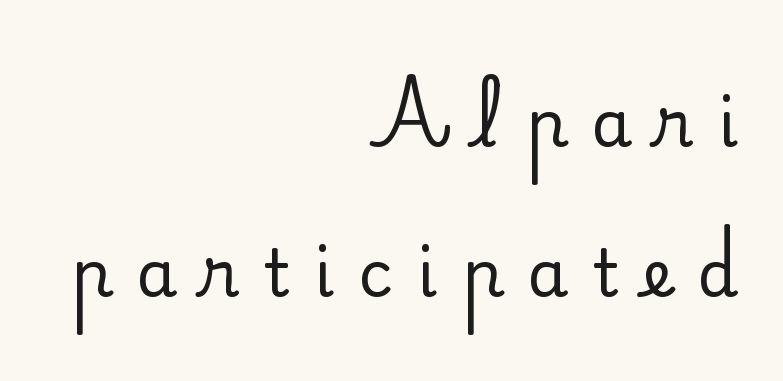
Q: Is the text italic (slanted)? A: No, it is upright.
Q: Is the typeface a serif or a sans-serif typeface? A: Serif.
Q: Is the text underlined? A: No.
Q: How is the paragraph aligned? A: Right-aligned.
Q: Is the spacing between letters normal or unusually wide? A: Unusually wide.
Q: Is the spacing between lines tight, normal or loose? A: Loose.
Q: Width (condensed, normal, or wide)? A: Normal.
Q: Stroke contrast? A: Low.
Q: x-height? A: Small.
Q: Monospaced? A: No.
